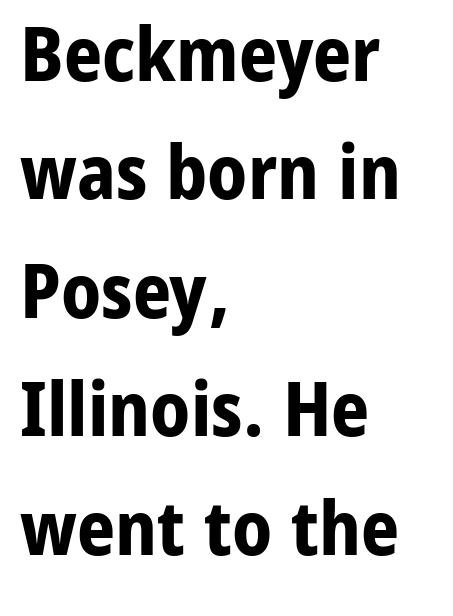
Honestly, the letter spacing is just normal — you wouldn't notice it. If you drew a ruler down the left edge, every line would touch it. A typesetter would call this proportional, since set widths differ per character. Reading down the column, the eye jumps a familiar distance to each next line.
